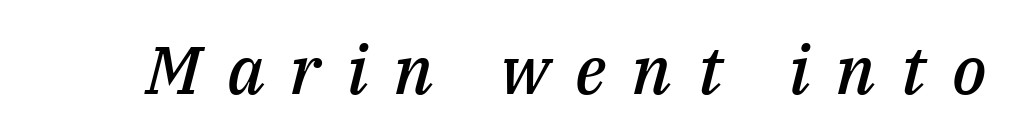
Q: Is the text bold? A: Semi-bold.
Q: Is the text italic (slanted)? A: Yes, it leans right by about 14 degrees.
Q: Is the text underlined? A: No.
Q: Is the spacing between letters normal or unusually wide? A: Unusually wide.
Q: Width (condensed, normal, or wide)? A: Normal.
Q: Stroke contrast? A: Medium.
Q: x-height? A: Medium.
Q: Monospaced? A: No.
